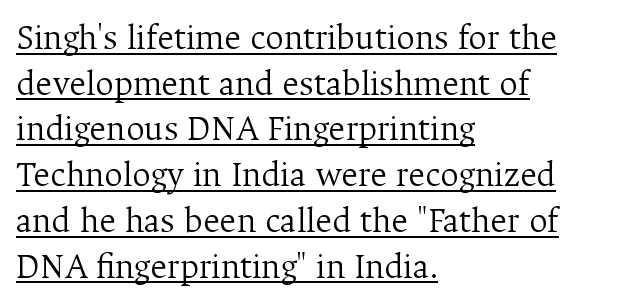
The specimen includes a rule beneath the text block's lines. These lines sit exactly where default settings would place them. Ascenders rise straight up at ninety degrees. The typeface has the unassuming heft of standard copy or less. Caption: multi-line text, flush left, ragged right. Here the designer chose a conventional face with non-uniform glyph widths.
